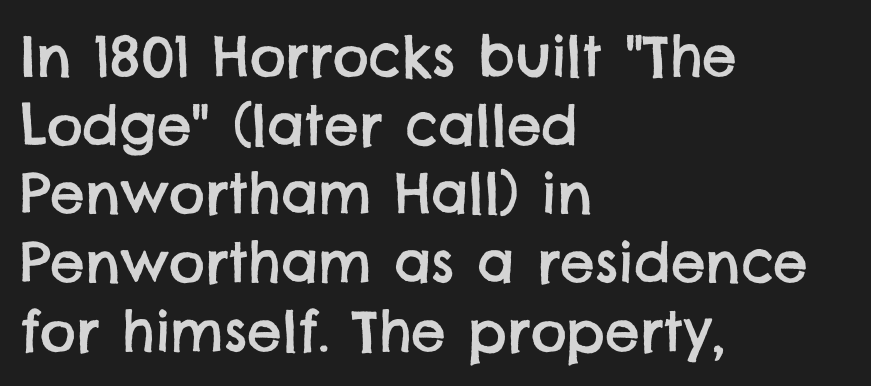
Q: Is the typeface a serif or a sans-serif typeface? A: Sans-serif.
Q: Is the text underlined? A: No.
Q: How is the paragraph aligned? A: Left-aligned.
Q: Is the spacing between letters normal or unusually wide? A: Normal.
Q: Is the spacing between lines tight, normal or loose? A: Normal.
Q: Width (condensed, normal, or wide)? A: Normal.
Q: Stroke contrast? A: Low.
Q: x-height? A: Large.
Q: Monospaced? A: No.
